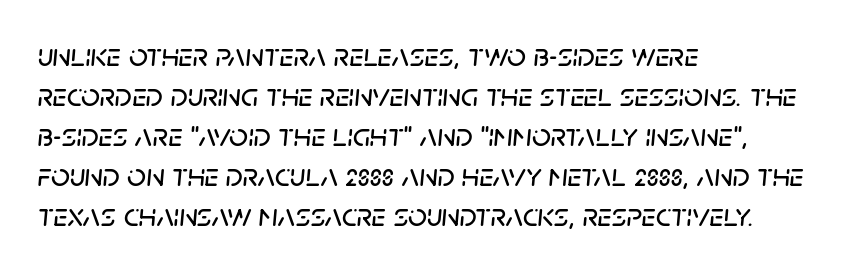
The image shows 33 px text type, italic (leaning right); set left-aligned, line spacing 1.21x, normal letter spacing, not underlined; low stroke contrast and a large x-height.
